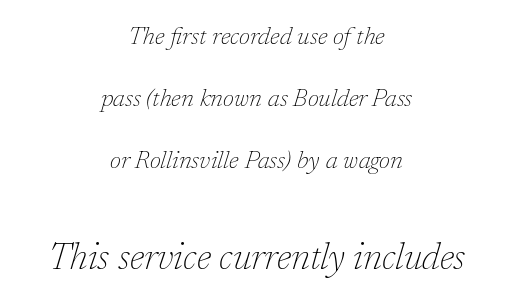
{"serif": "yes", "italic": "yes", "lean": "right", "slant_degrees": 17, "bold": "no", "weight": "thin", "width": "normal", "stroke_contrast": "low", "x_height": "medium", "monospaced": "no", "underline": "no", "align": "center", "line_spacing": "loose", "line_spacing_ratio": 2.48, "letter_spacing": "normal", "letter_spacing_em": 0.0, "larger_block": "second", "size_ratio": 1.48, "glyph_px": 37}
